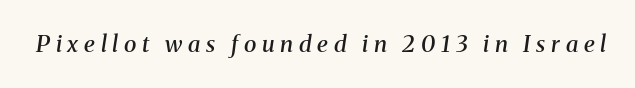
Students, this is semibold: more ink than regular, less than bold. What stands out about the letter spacing? Its width — letters are far apart. The space beneath each line is pristine and unruled. Looking at the ascenders, they clearly lean.
